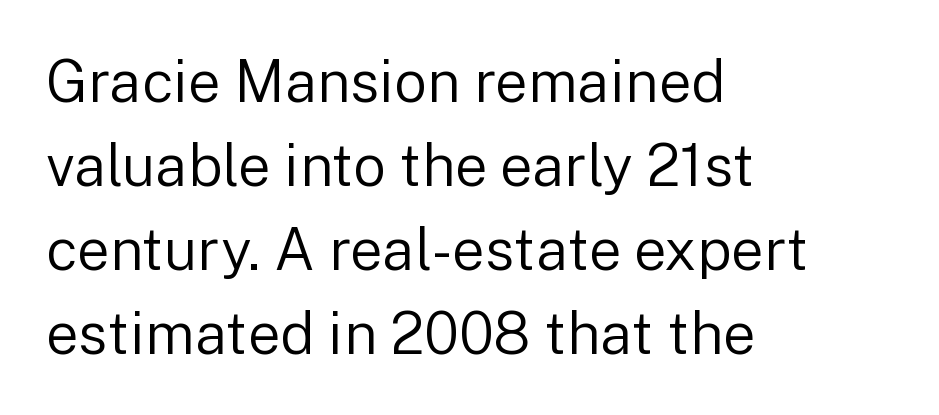
Q: Is the text bold? A: No.
Q: Is the text italic (slanted)? A: No, it is upright.
Q: Is the typeface a serif or a sans-serif typeface? A: Sans-serif.
Q: Is the text underlined? A: No.
Q: How is the paragraph aligned? A: Left-aligned.
Q: Is the spacing between letters normal or unusually wide? A: Normal.
Q: Is the spacing between lines tight, normal or loose? A: Normal.
Q: Width (condensed, normal, or wide)? A: Normal.
Q: Stroke contrast? A: Low.
Q: x-height? A: Medium.
Q: Monospaced? A: No.
